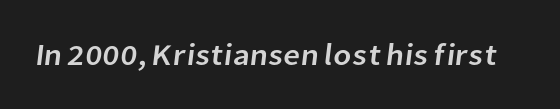
The image shows 30 px sans-serif type; set normal letter spacing, not underlined; low stroke contrast and a medium x-height.
